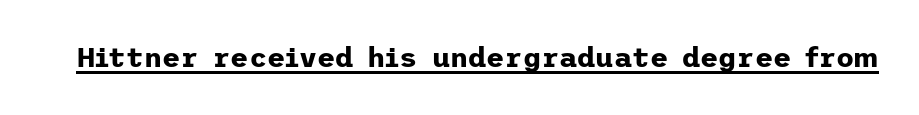
Like a heading marked for emphasis, these lines bear an underscore. Style check: upright. Serifs: no, the terminals of the letterforms are clean. As a designer I'd log this as weight 700, bold.
